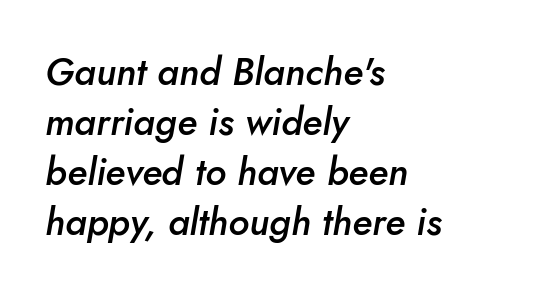
Q: Is the text bold? A: Semi-bold.
Q: Is the text italic (slanted)? A: Yes, it leans right by about 10 degrees.
Q: Is the text underlined? A: No.
Q: How is the paragraph aligned? A: Left-aligned.
Q: Is the spacing between letters normal or unusually wide? A: Normal.
Q: Is the spacing between lines tight, normal or loose? A: Normal.
Q: Width (condensed, normal, or wide)? A: Normal.
Q: Stroke contrast? A: Low.
Q: x-height? A: Small.
Q: Monospaced? A: No.
